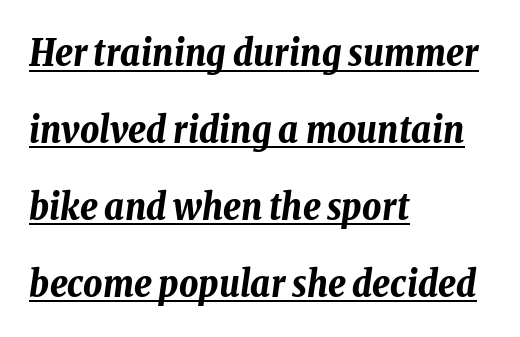
The image shows 37 px bold, condensed type, italic (leaning right); set left-aligned, loose line spacing (2.08x), normal letter spacing, underlined; low stroke contrast and a medium x-height.
